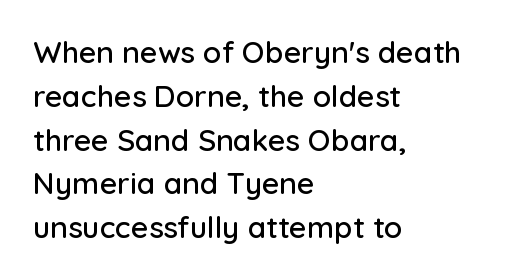
The image shows 30 px sans-serif type, upright; set left-aligned, normal line spacing (1.46x), normal letter spacing, not underlined; low stroke contrast and a medium x-height.
